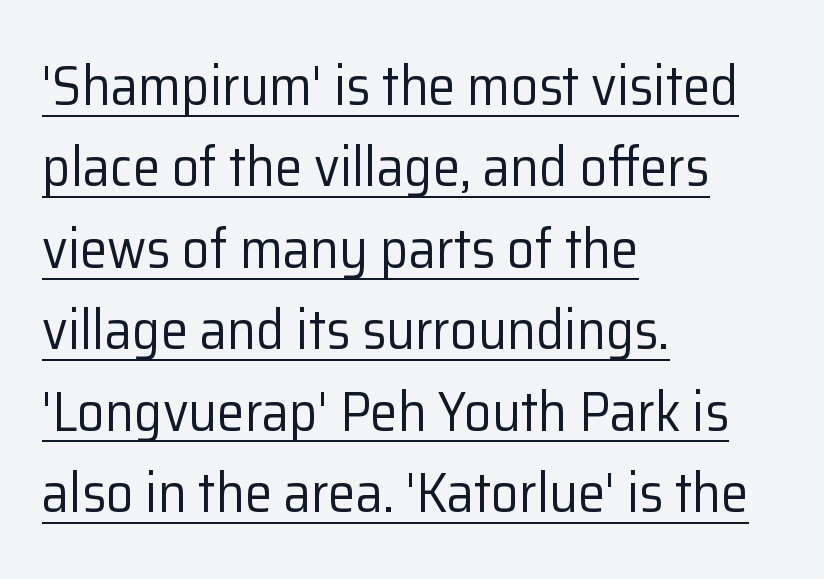
Each letter keeps its own natural width here, so spacing adapts to shape. Stem width sits at or under what a default text font uses. The typesetter chose a ragged-right arrangement here. Horizontal bands of white between lines are of average thickness. Stroke terminals: plain, sans-serif. Posture: straight, roman, zero tilt.
